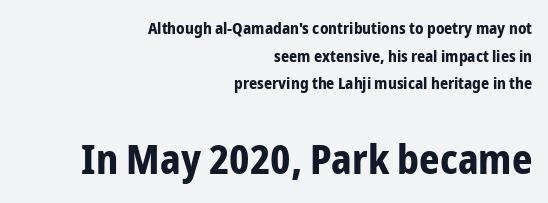
The image shows 40 px bold, condensed sans-serif type, upright; set right-aligned, line spacing 1.73x, normal letter spacing, not underlined; the second (bottom) block is 2.5x larger; low stroke contrast and a medium x-height.
